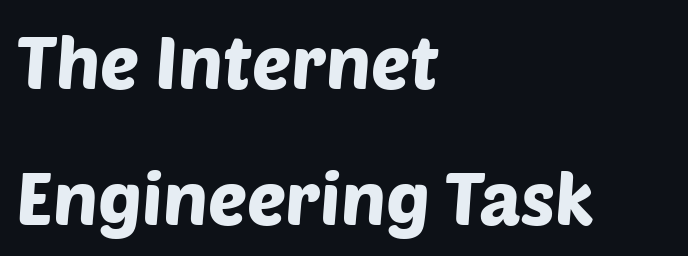
The image shows 73 px sans-serif type; set left-aligned, line spacing 1.86x, normal letter spacing, not underlined; low stroke contrast and a large x-height.
